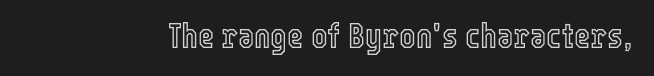
Q: Is the text italic (slanted)? A: No, it is upright.
Q: Is the text underlined? A: No.
Q: Is the spacing between letters normal or unusually wide? A: Normal.
Q: Width (condensed, normal, or wide)? A: Condensed.
Q: x-height? A: Medium.
Q: Monospaced? A: No.
